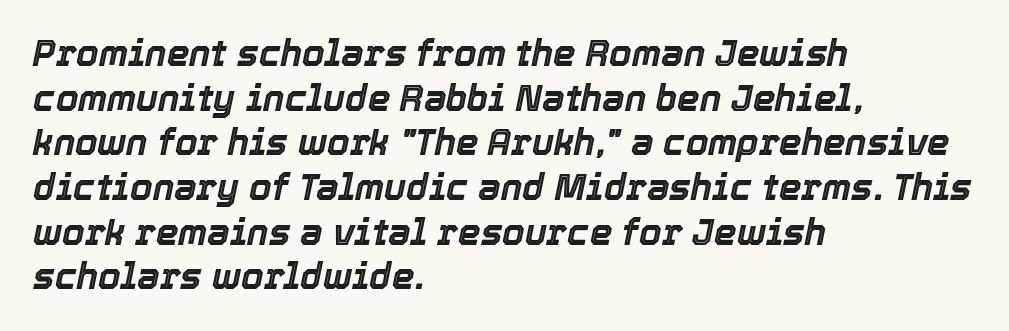
{"italic": "yes", "lean": "right", "slant_degrees": 12, "width": "normal", "x_height": "medium", "monospaced": "no", "underline": "no", "align": "left", "line_spacing_ratio": 1.24, "letter_spacing": "normal", "letter_spacing_em": 0.0, "glyph_px": 36}
